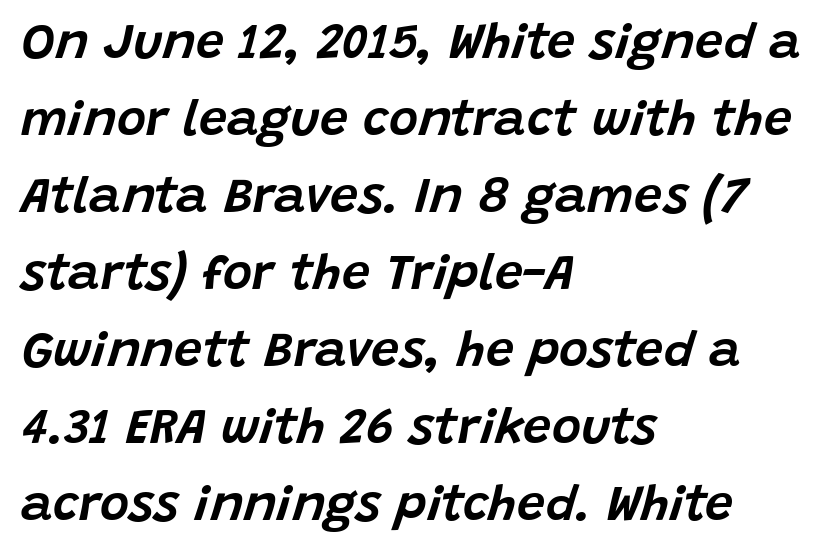
The image shows 50 px text type, italic (leaning right); set left-aligned, normal line spacing (1.54x), normal letter spacing, not underlined; low stroke contrast and a large x-height.
